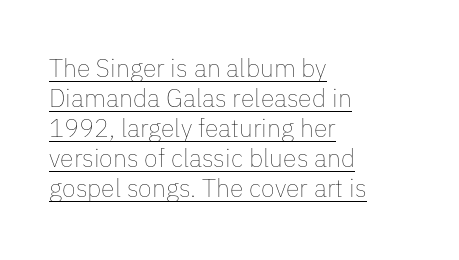
The image shows 25 px text type, upright; set left-aligned, line spacing 1.2x, normal letter spacing, underlined.
